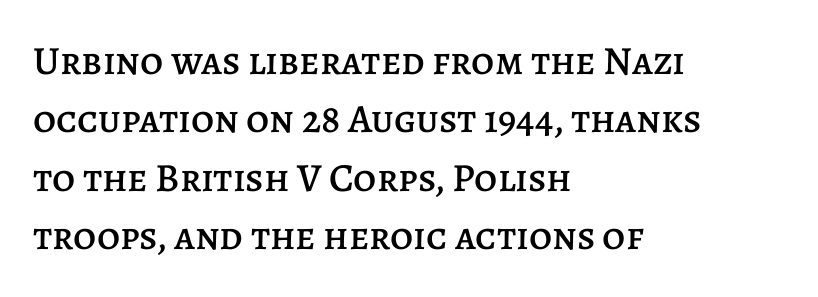
The image shows 40 px text type, upright; set left-aligned, normal line spacing (1.46x), normal letter spacing, not underlined; low stroke contrast and a large x-height.
